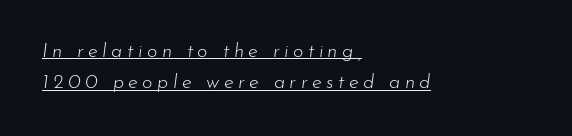
Q: Is the text bold? A: No.
Q: Is the text italic (slanted)? A: Yes, it leans right by about 7 degrees.
Q: Is the text underlined? A: Yes.
Q: How is the paragraph aligned? A: Left-aligned.
Q: Is the spacing between letters normal or unusually wide? A: Unusually wide.
Q: Is the spacing between lines tight, normal or loose? A: Normal.
